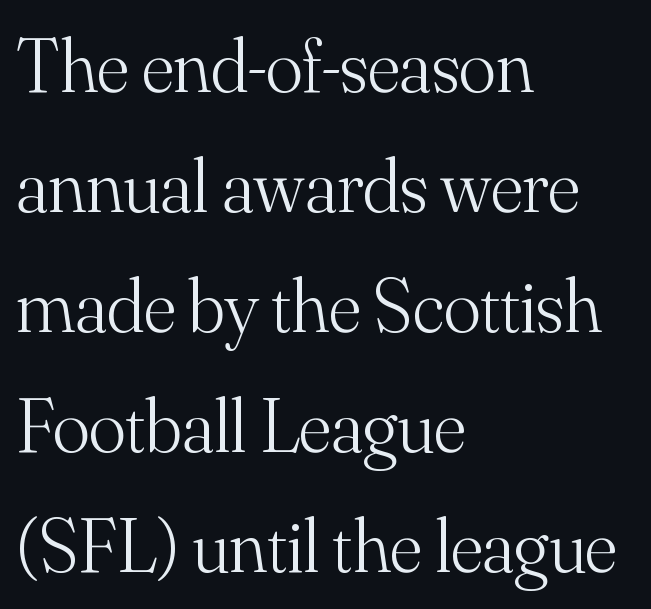
In terms of posture, this sample is upright. The passage shown is typed in a proportional face where columns would drift. You can tell from the footed stems that serif type was used. The strokes are not fattened; the text isn't bold. Leading matches the norm, producing a regular column.
